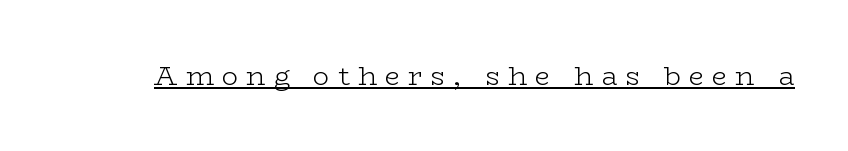
The image shows 27 px text type, upright; set unusually wide letter spacing (+0.3 em), underlined.
